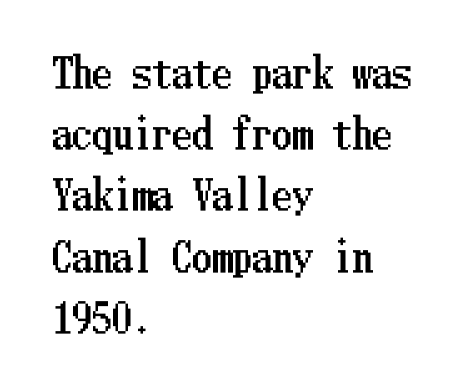
Lines of text with bare space underneath. The font's upright variant was chosen for this text. The gaps between neighbouring characters are ordinary and unremarkable. The paragraph has a hard left edge and a soft right edge. The passage shown stacks its lines at a standard gap.
